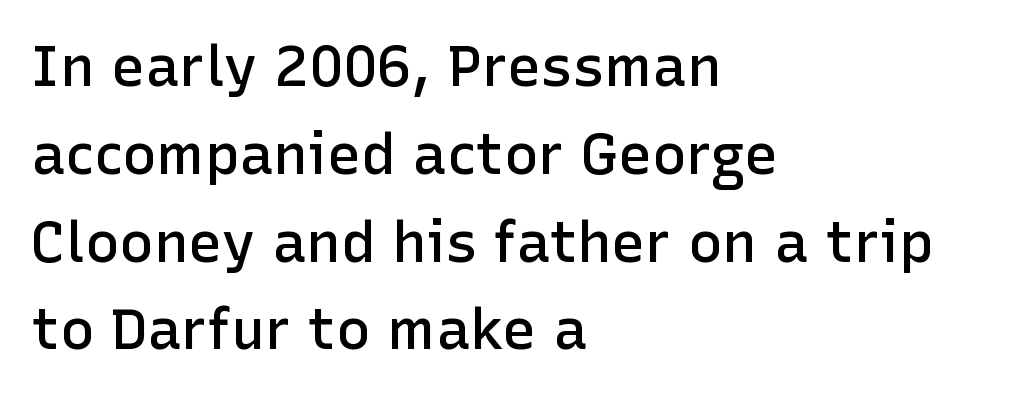
Its strokes are somewhat broadened, the hallmark of semibold type. The letterforms sit shoulder to shoulder at normal distance. Font category for this specimen: sans-serif. The passage shown is typed in a proportional face where columns would drift.
